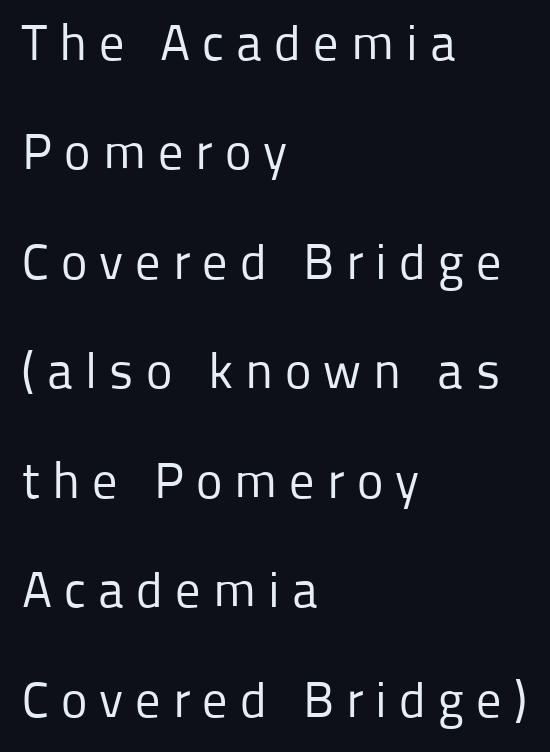
Substantial extra tracking has been applied to these lines. A bare baseline throughout the passage. Classification — sans serif. Regarding leading, the lines here are spaced well apart. The compositor pushed each line to the left boundary. Heaviness? Minimal to ordinary, like unemphasized prose.
